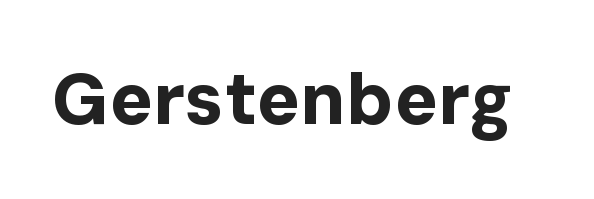
Words appear dense and cohesive because spacing is normal. The passage shown is emphatically bold. Are there feet on the stems? There aren't — it's a sans. You can tell it's not italic because the verticals are truly vertical. A clean baseline with only descenders dipping below it. This sample has the flowing, uneven cadence of proportional lettering.
